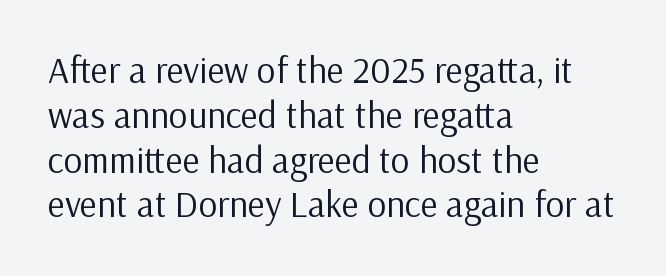
The image shows 37 px regular-weight sans-serif type, upright; set left-aligned, line spacing 1.21x, normal letter spacing, not underlined; low stroke contrast and a medium x-height.
